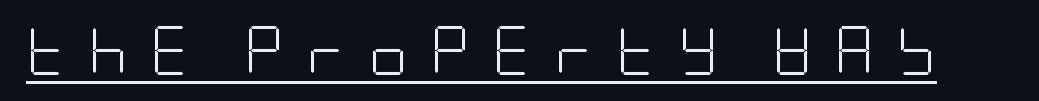
{"serif": "no", "italic": "no", "bold": "no", "weight": "light", "width": "condensed", "stroke_contrast": "low", "x_height": "large", "underline": "yes", "letter_spacing": "wide", "letter_spacing_em": 0.45, "glyph_px": 49}
